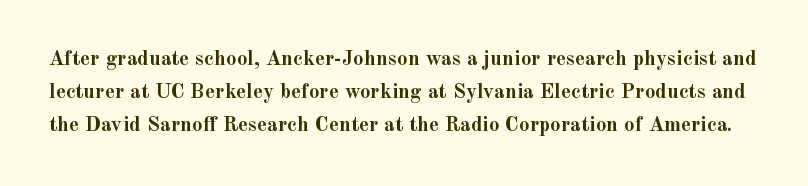
{"italic": "no", "bold": "yes", "underline": "no", "line_spacing": "normal", "line_spacing_ratio": 1.58, "letter_spacing": "normal", "letter_spacing_em": 0.0, "glyph_px": 21}
